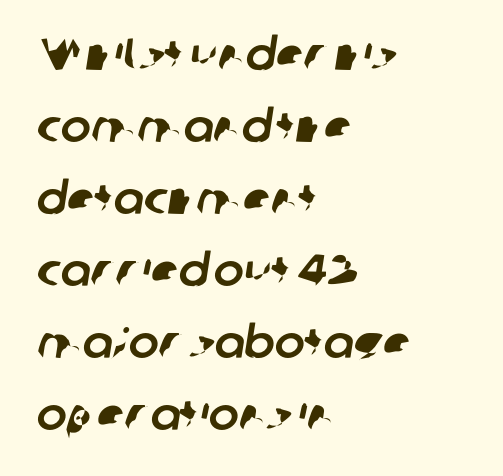
The image shows 45 px sans-serif type; set left-aligned, normal line spacing (1.6x), normal letter spacing, not underlined; low stroke contrast and a medium x-height.
